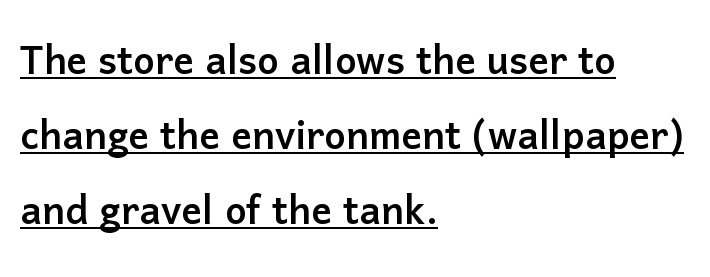
Q: Is the text italic (slanted)? A: No, it is upright.
Q: Is the typeface a serif or a sans-serif typeface? A: Sans-serif.
Q: Is the text underlined? A: Yes.
Q: How is the paragraph aligned? A: Left-aligned.
Q: Is the spacing between letters normal or unusually wide? A: Normal.
Q: Is the spacing between lines tight, normal or loose? A: Normal.
Q: Width (condensed, normal, or wide)? A: Normal.
Q: Stroke contrast? A: Low.
Q: x-height? A: Medium.
Q: Monospaced? A: No.
